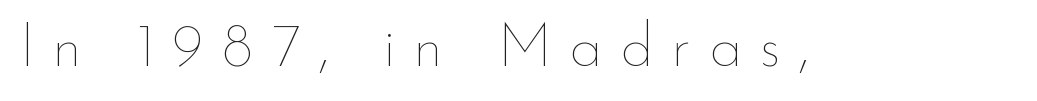
{"italic": "no", "bold": "no", "weight": "thin", "width": "normal", "stroke_contrast": "low", "x_height": "small", "monospaced": "no", "underline": "no", "letter_spacing": "wide", "letter_spacing_em": 0.28, "glyph_px": 62}
